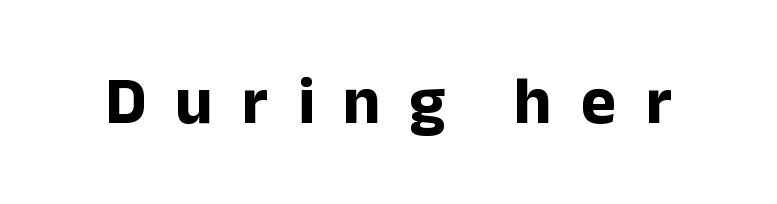
Honestly, there is no underline to notice here at all. You could only call the tracking loose — the letters float apart. Posture: vertical. Look at the bottom of the vertical strokes: they stop flat, with no serifs.
